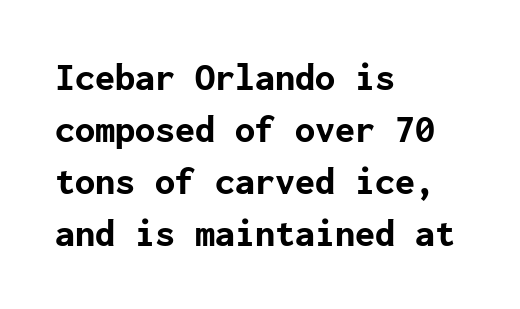
The block of text has a typical density, with ordinary space between rows. This is the regular roman posture of the typeface. The setting favours the left margin, as ordinary paragraphs usually do. The area under the type is left untouched. I'd call this a sans setting — the letters go barefoot. The sample has been set heavy, in full bold.
